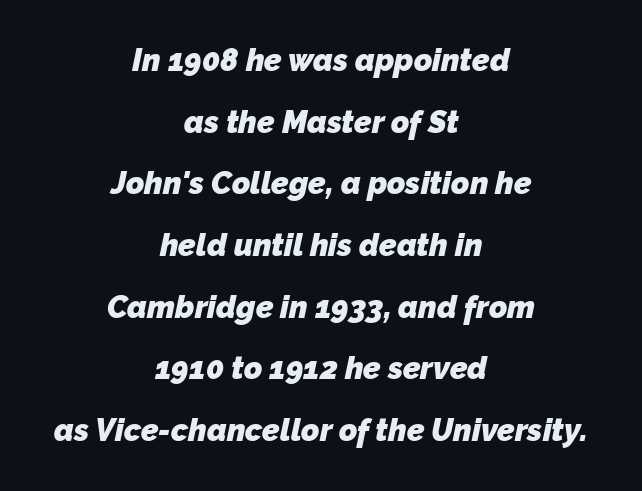
The glyphs have the mass of a bold cut. You can tell from the bare stems that sans-serif type was used. The compositor balanced each line on the midline. Glance below the letters and you will spot only blank space. Standard letterfit; no display-style spreading of the glyphs. Think of a printed novel: that variable character pitch is what you see here.
